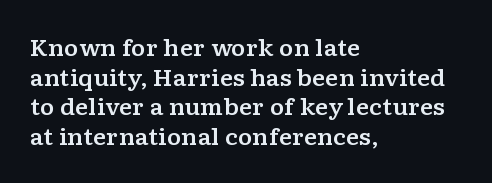
The image shows 22 px text type, upright; set left-aligned, normal line spacing (1.35x), normal letter spacing, not underlined.
